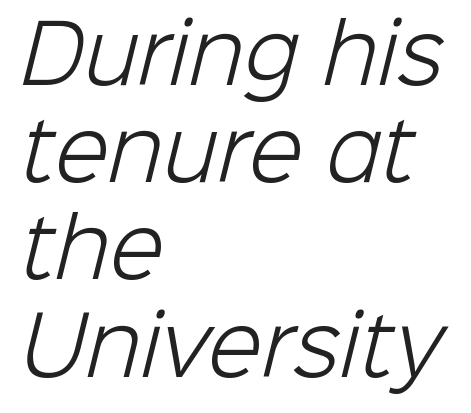
{"serif": "no", "bold": "no", "weight": "light", "width": "normal", "stroke_contrast": "low", "x_height": "medium", "monospaced": "no", "underline": "no", "align": "left", "line_spacing_ratio": 1.23, "letter_spacing": "normal", "letter_spacing_em": 0.0, "glyph_px": 79}
